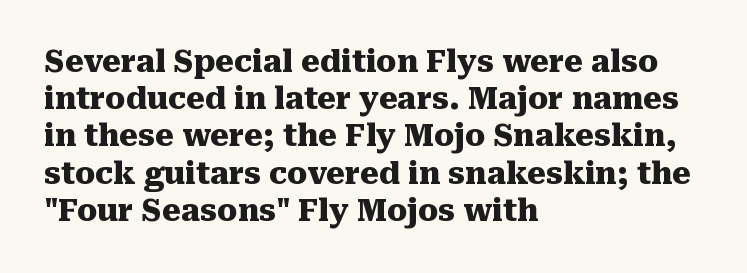
Q: Is the text bold? A: Yes.
Q: Is the text italic (slanted)? A: No, it is upright.
Q: Is the typeface a serif or a sans-serif typeface? A: Serif.
Q: Is the text underlined? A: No.
Q: How is the paragraph aligned? A: Left-aligned.
Q: Is the spacing between letters normal or unusually wide? A: Normal.
Q: Width (condensed, normal, or wide)? A: Normal.
Q: Stroke contrast? A: Medium.
Q: x-height? A: Medium.
Q: Monospaced? A: No.
